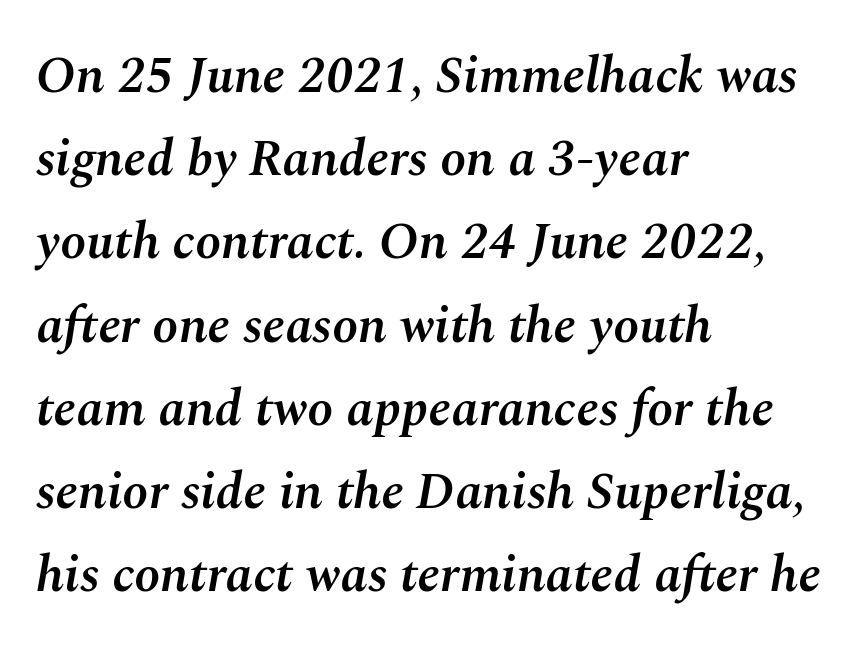
The image shows 52 px semibold type, italic (leaning right); set left-aligned, normal line spacing (1.6x), normal letter spacing, not underlined; medium stroke contrast and a medium x-height.
